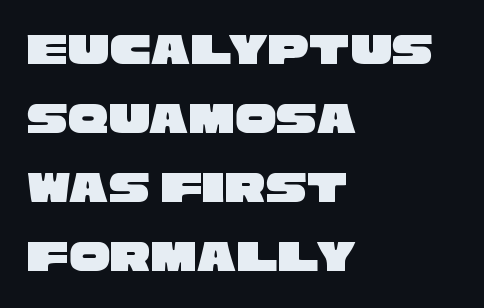
The rendering anchors every line to the left-hand side. A clean baseline with only descenders dipping below it. Here the designer chose a conventional face with non-uniform glyph widths. Here the glyphs are tracked normally, forming tight word shapes.
